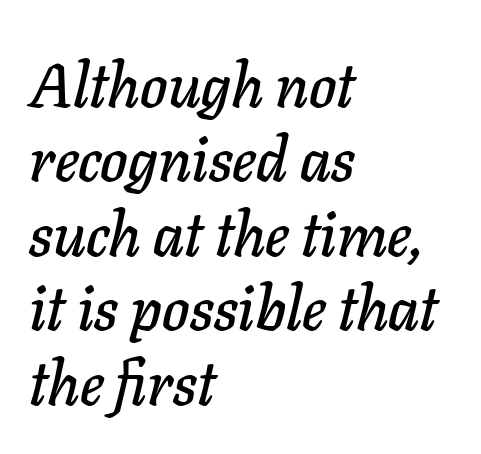
The image shows 62 px text type, italic (leaning right); set left-aligned, line spacing 1.2x, normal letter spacing, not underlined; low stroke contrast and a medium x-height.
